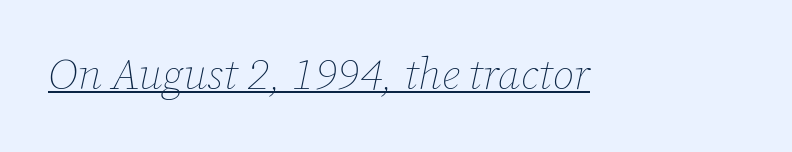
The face used here appears with an underline applied. Inter-character spacing is left at the font's built-in metrics. If you drew a line through each stem, it would be angled. These lines are rendered in a variable-pitch font. Stems here are at most as thick as an everyday book face.
